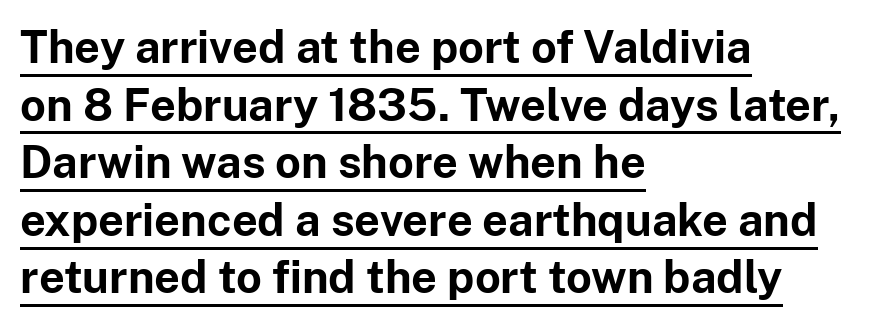
Q: Is the text bold? A: Yes.
Q: Is the text italic (slanted)? A: No, it is upright.
Q: Is the typeface a serif or a sans-serif typeface? A: Sans-serif.
Q: Is the text underlined? A: Yes.
Q: How is the paragraph aligned? A: Left-aligned.
Q: Is the spacing between letters normal or unusually wide? A: Normal.
Q: Is the spacing between lines tight, normal or loose? A: Normal.
Q: Width (condensed, normal, or wide)? A: Normal.
Q: Stroke contrast? A: Low.
Q: x-height? A: Medium.
Q: Monospaced? A: No.
